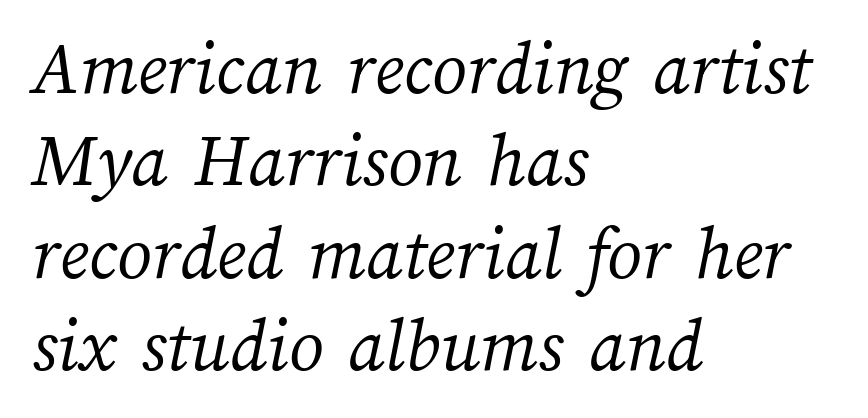
The image shows 77 px light type; set left-aligned, line spacing 1.2x, normal letter spacing, not underlined; medium stroke contrast and a medium x-height.
